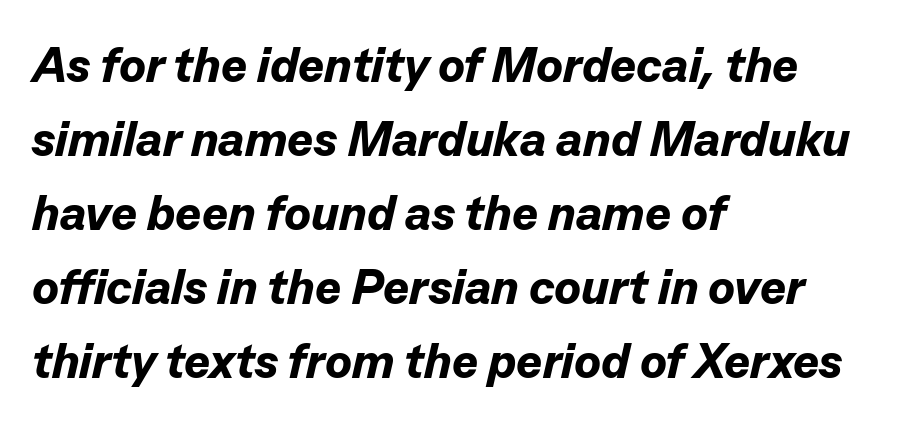
Q: Is the text bold? A: Yes.
Q: Is the text italic (slanted)? A: Yes, it leans right by about 13 degrees.
Q: Is the text underlined? A: No.
Q: How is the paragraph aligned? A: Left-aligned.
Q: Is the spacing between letters normal or unusually wide? A: Normal.
Q: Is the spacing between lines tight, normal or loose? A: Normal.
Q: Width (condensed, normal, or wide)? A: Normal.
Q: Stroke contrast? A: Low.
Q: x-height? A: Medium.
Q: Monospaced? A: No.
